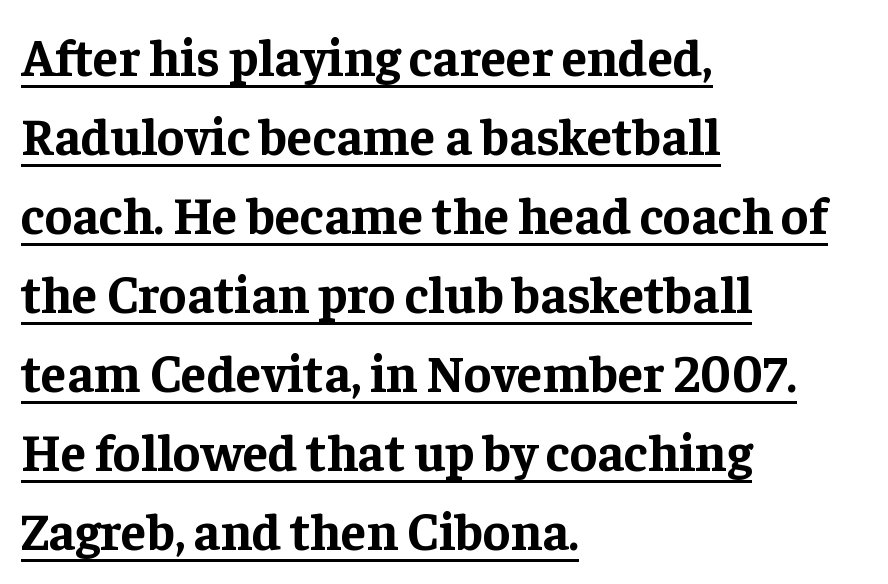
{"serif": "yes", "italic": "no", "bold": "yes", "weight": "bold", "width": "normal", "stroke_contrast": "low", "x_height": "medium", "monospaced": "no", "underline": "yes", "align": "left", "line_spacing": "normal", "line_spacing_ratio": 1.52, "letter_spacing": "normal", "letter_spacing_em": 0.0, "glyph_px": 52}
